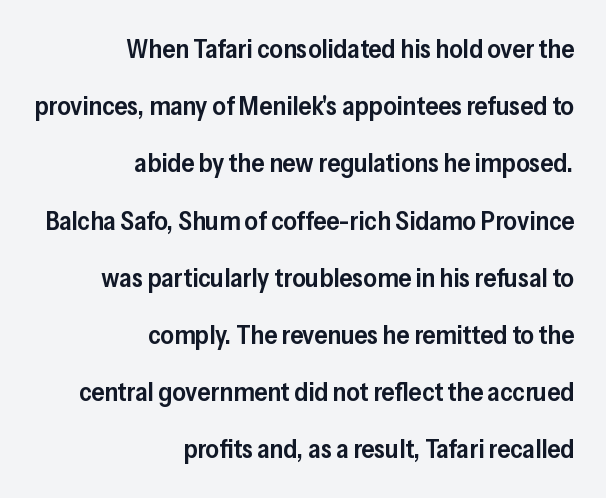
{"italic": "no", "bold": "semi", "underline": "no", "align": "right", "line_spacing": "loose", "line_spacing_ratio": 2.2, "letter_spacing": "normal", "letter_spacing_em": 0.0, "glyph_px": 26}
